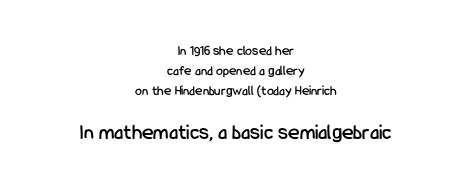
Q: Is the text italic (slanted)? A: No, it is upright.
Q: Is the text underlined? A: No.
Q: How is the paragraph aligned? A: Centered.
Q: Is the spacing between letters normal or unusually wide? A: Normal.
Q: Is the spacing between lines tight, normal or loose? A: Normal.
Q: Which block of text is set in a larger size, the first (top) or the second (bottom)? A: The second (bottom) one.
